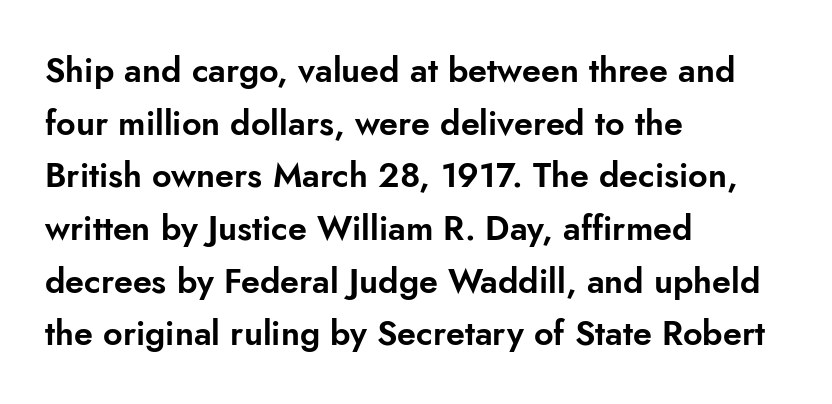
{"serif": "no", "italic": "no", "width": "normal", "stroke_contrast": "low", "x_height": "small", "monospaced": "no", "underline": "no", "align": "left", "line_spacing": "normal", "line_spacing_ratio": 1.55, "letter_spacing": "normal", "letter_spacing_em": 0.0, "glyph_px": 34}
